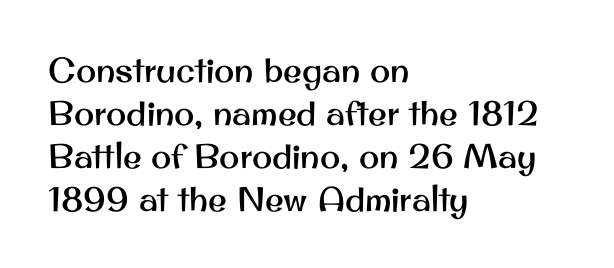
Q: Is the text italic (slanted)? A: No, it is upright.
Q: Is the typeface a serif or a sans-serif typeface? A: Sans-serif.
Q: Is the text underlined? A: No.
Q: How is the paragraph aligned? A: Left-aligned.
Q: Is the spacing between letters normal or unusually wide? A: Normal.
Q: Is the spacing between lines tight, normal or loose? A: Normal.
Q: Width (condensed, normal, or wide)? A: Normal.
Q: Stroke contrast? A: Medium.
Q: x-height? A: Small.
Q: Monospaced? A: No.
